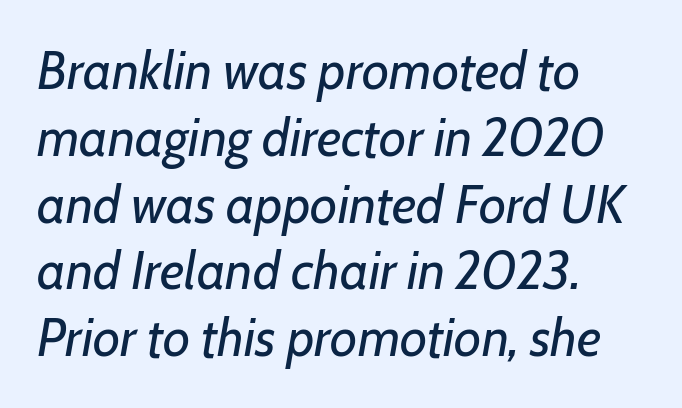
{"italic": "yes", "lean": "right", "slant_degrees": 7, "bold": "no", "weight": "regular", "width": "normal", "stroke_contrast": "low", "x_height": "medium", "monospaced": "no", "underline": "no", "align": "left", "line_spacing": "normal", "line_spacing_ratio": 1.26, "letter_spacing": "normal", "letter_spacing_em": 0.0, "glyph_px": 53}
